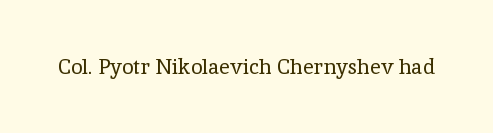
The image shows 21 px text type, upright; set normal letter spacing, not underlined.
